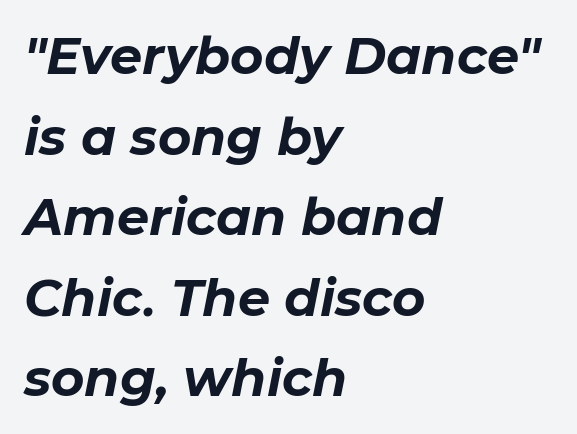
{"italic": "yes", "lean": "right", "slant_degrees": 11, "bold": "yes", "weight": "bold", "width": "normal", "stroke_contrast": "low", "x_height": "medium", "monospaced": "no", "underline": "no", "align": "left", "line_spacing": "normal", "line_spacing_ratio": 1.58, "letter_spacing": "normal", "letter_spacing_em": 0.0, "glyph_px": 51}
